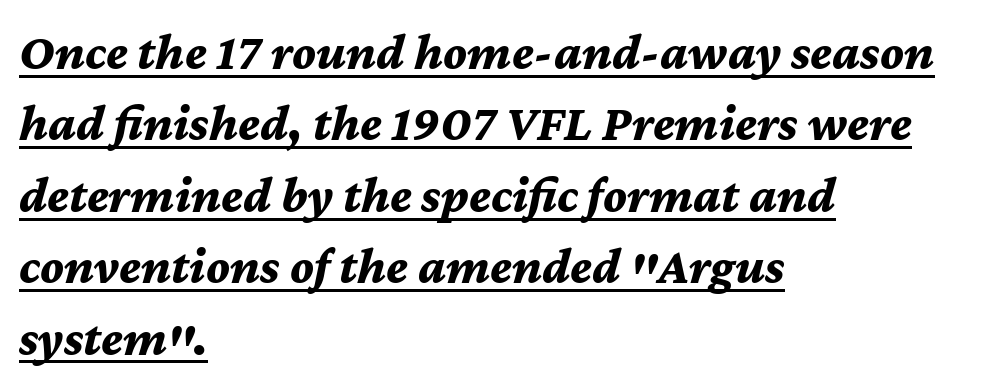
Q: Is the text bold? A: Yes.
Q: Is the text italic (slanted)? A: Yes, it leans right by about 12 degrees.
Q: Is the text underlined? A: Yes.
Q: How is the paragraph aligned? A: Left-aligned.
Q: Is the spacing between letters normal or unusually wide? A: Normal.
Q: Is the spacing between lines tight, normal or loose? A: Normal.
Q: Width (condensed, normal, or wide)? A: Normal.
Q: Stroke contrast? A: Medium.
Q: x-height? A: Medium.
Q: Monospaced? A: No.
